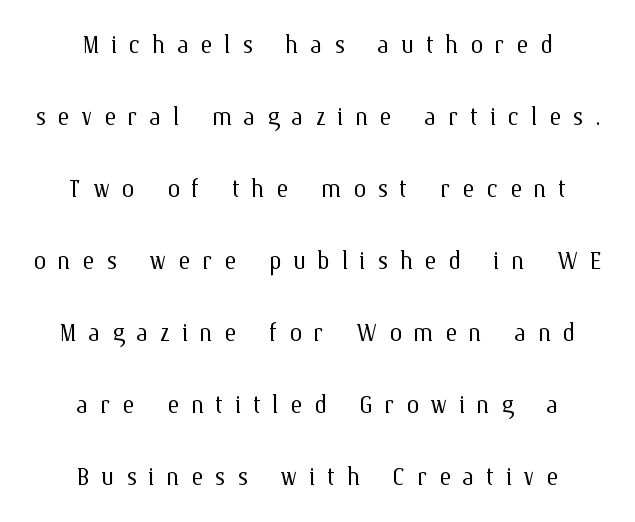
Q: Is the text bold? A: No.
Q: Is the text italic (slanted)? A: No, it is upright.
Q: Is the text underlined? A: No.
Q: How is the paragraph aligned? A: Centered.
Q: Is the spacing between letters normal or unusually wide? A: Unusually wide.
Q: Is the spacing between lines tight, normal or loose? A: Loose.
Q: Width (condensed, normal, or wide)? A: Normal.
Q: Stroke contrast? A: Medium.
Q: x-height? A: Medium.
Q: Monospaced? A: No.
